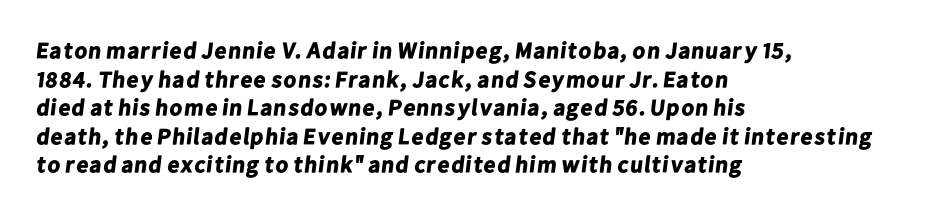
This rendering uses left alignment, leaving the right contour irregular. Nobody touched the tracking dial on this one. Strokes here are thick enough to call this a true bold. Unmarked baselines from the first word to the last.
